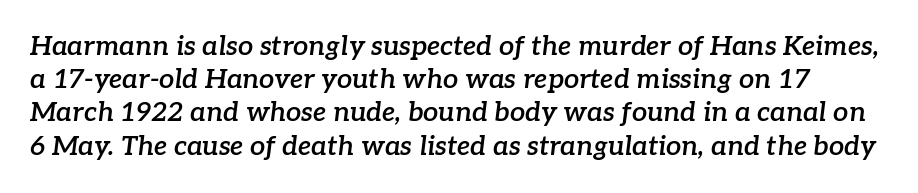
{"italic": "yes", "lean": "right", "slant_degrees": 7, "bold": "semi", "underline": "no", "line_spacing_ratio": 1.23, "letter_spacing": "normal", "letter_spacing_em": 0.0, "glyph_px": 27}
